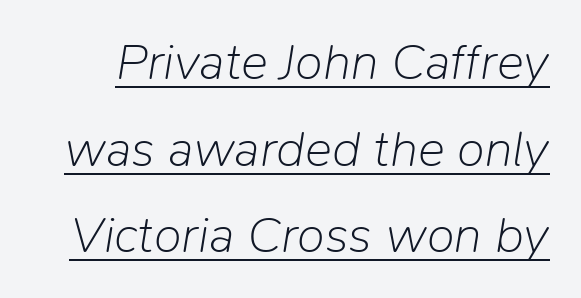
The image shows 51 px light type, italic (leaning right); set normal line spacing (1.7x), normal letter spacing, underlined; low stroke contrast and a medium x-height.
